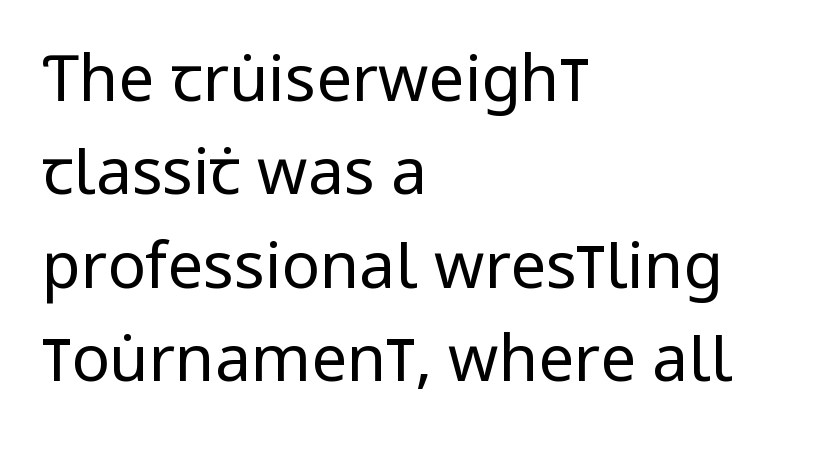
Successive baselines arrive at the customary interval. The type sits square on the baseline with zero lean. Character widths vary here, with narrow letters taking less room than wide ones. The paragraph shown leans on its left margin.
